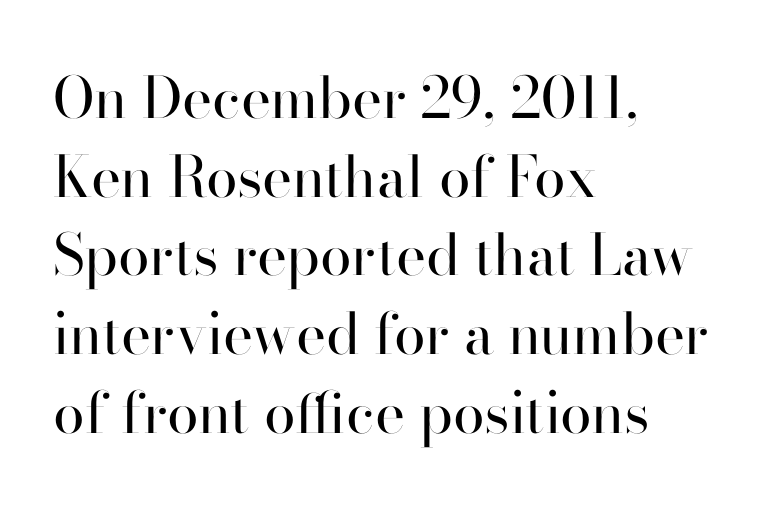
Q: Is the text bold? A: No.
Q: Is the text italic (slanted)? A: No, it is upright.
Q: Is the typeface a serif or a sans-serif typeface? A: Sans-serif.
Q: Is the text underlined? A: No.
Q: How is the paragraph aligned? A: Left-aligned.
Q: Is the spacing between letters normal or unusually wide? A: Normal.
Q: Is the spacing between lines tight, normal or loose? A: Normal.
Q: Width (condensed, normal, or wide)? A: Normal.
Q: Stroke contrast? A: High.
Q: x-height? A: Small.
Q: Monospaced? A: No.
